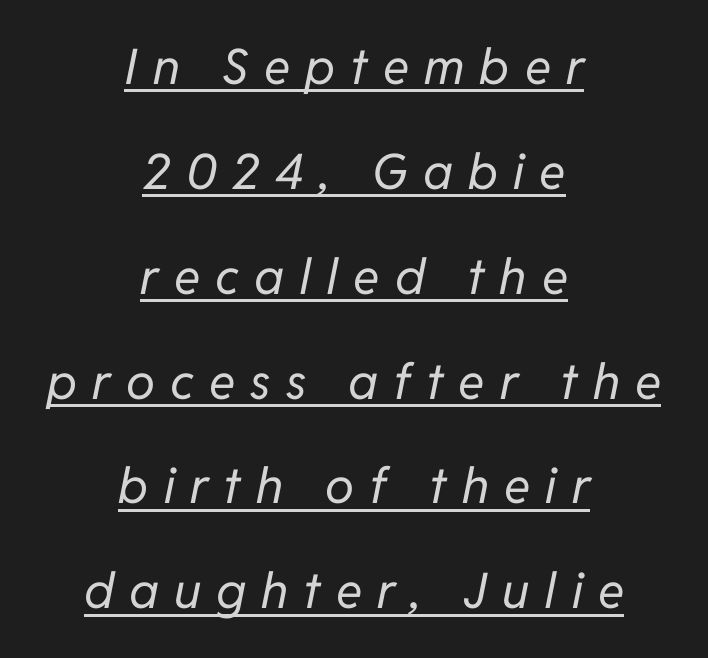
{"italic": "yes", "lean": "right", "slant_degrees": 11, "bold": "no", "weight": "regular", "width": "normal", "stroke_contrast": "low", "x_height": "medium", "monospaced": "no", "underline": "yes", "align": "center", "line_spacing": "loose", "line_spacing_ratio": 2.14, "letter_spacing": "wide", "letter_spacing_em": 0.31, "glyph_px": 49}
